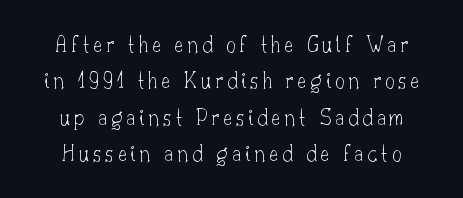
The image shows 24 px text type, upright; set normal line spacing (1.52x), not underlined.
